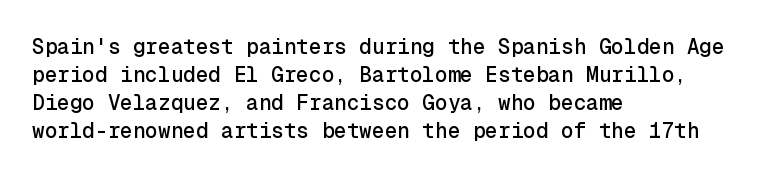
The image shows 21 px text type, upright; set left-aligned, normal line spacing (1.33x), normal letter spacing, not underlined.
